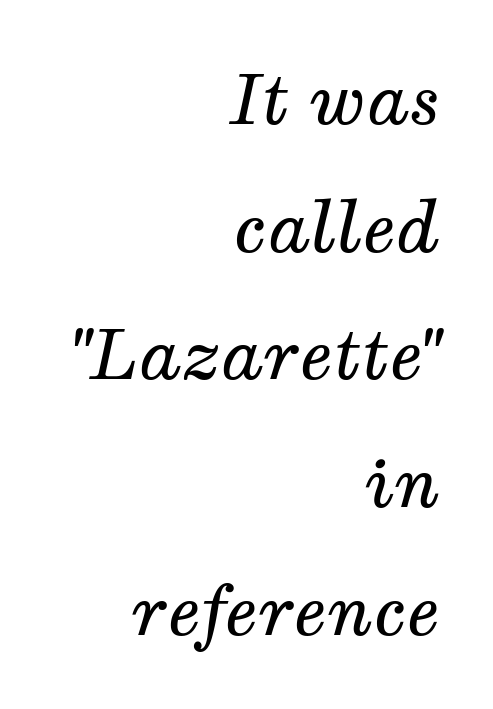
The image shows 69 px regular-weight serif type, italic (leaning right); set right-aligned, line spacing 1.85x, normal letter spacing, not underlined; medium stroke contrast and a medium x-height.
